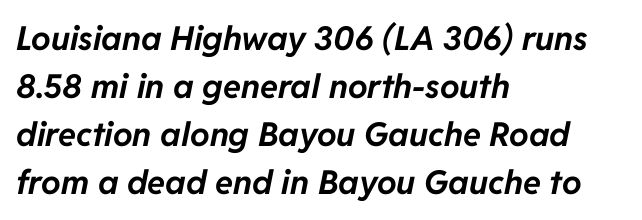
In terms of leading, this rendering sits right in the middle. The sample has been set heavy, in full bold. The foot of each line stays bare and open. The rendering anchors every line to the left-hand side. Caption: standard tracking, unaltered.
